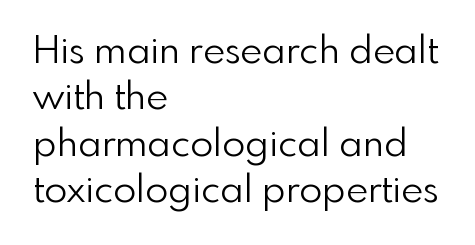
The image shows 38 px light sans-serif type, upright; set left-aligned, line spacing 1.22x, normal letter spacing, not underlined; low stroke contrast and a small x-height.
